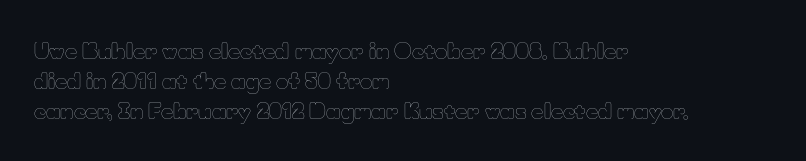
{"italic": "no", "bold": "no", "underline": "no", "align": "left", "line_spacing": "normal", "line_spacing_ratio": 1.43, "letter_spacing": "normal", "letter_spacing_em": 0.0, "glyph_px": 21}
